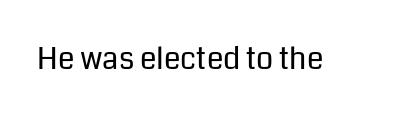
Nope, not italic — everything's standing straight. No letter is thick-stroked: the sample isn't bold. Plain, unruled lines of type. I'd call this a sans setting — the letters go barefoot. Here the designer chose a conventional face with non-uniform glyph widths. The tracking reads as untouched default to a designer's eye.
